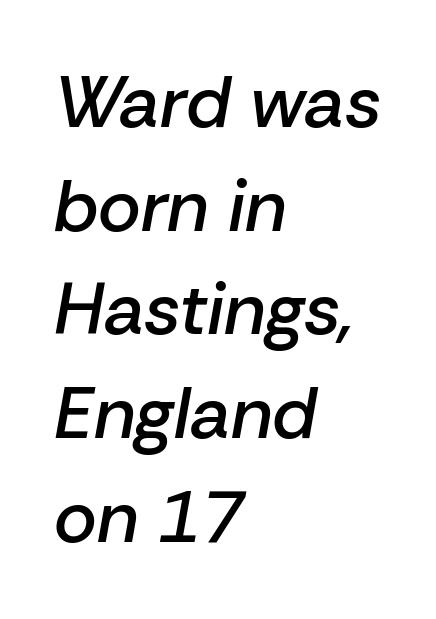
Q: Is the text bold? A: Semi-bold.
Q: Is the text italic (slanted)? A: Yes, it leans right by about 10 degrees.
Q: Is the text underlined? A: No.
Q: How is the paragraph aligned? A: Left-aligned.
Q: Is the spacing between letters normal or unusually wide? A: Normal.
Q: Is the spacing between lines tight, normal or loose? A: Normal.
Q: Width (condensed, normal, or wide)? A: Normal.
Q: Stroke contrast? A: Low.
Q: x-height? A: Medium.
Q: Monospaced? A: No.
